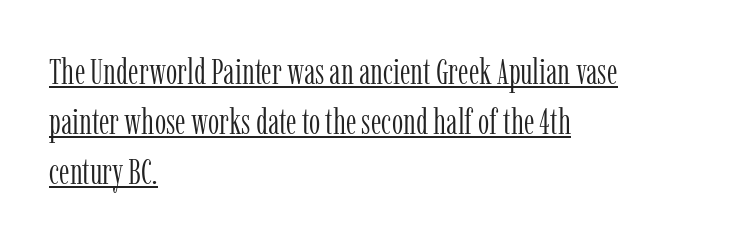
The line-height multiplier appears to be the usual default. Is this a heavy cut? Hardly; it is regular or lighter. Old-style or modern, the face here clearly has serifs. The letters stand upright; this is a roman face. A classic flush-left, rag-right setting is used for this passage.
